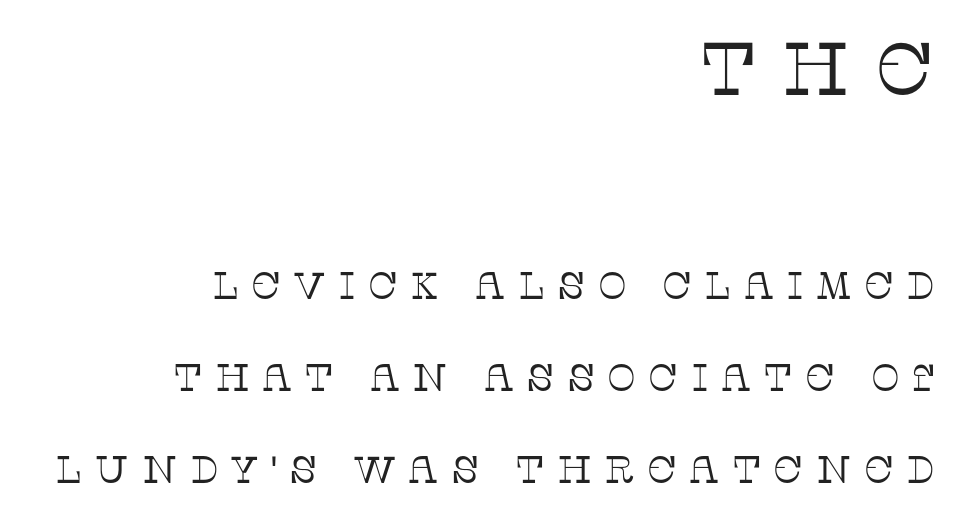
{"serif": "yes", "italic": "no", "bold": "no", "weight": "thin", "width": "normal", "stroke_contrast": "low", "x_height": "large", "monospaced": "no", "underline": "no", "align": "right", "line_spacing": "loose", "line_spacing_ratio": 2.42, "letter_spacing": "wide", "letter_spacing_em": 0.32, "larger_block": "first", "size_ratio": 1.97, "glyph_px": 75}
